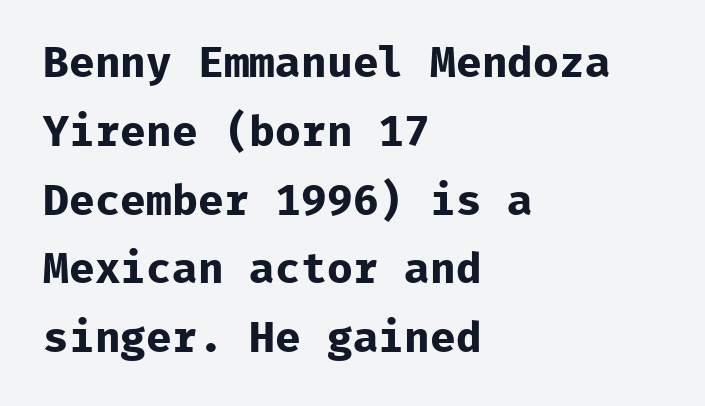
{"serif": "no", "italic": "no", "bold": "yes", "weight": "bold", "width": "normal", "stroke_contrast": "low", "x_height": "medium", "monospaced": "yes", "underline": "no", "align": "left", "line_spacing": "normal", "line_spacing_ratio": 1.6, "letter_spacing": "normal", "letter_spacing_em": 0.0, "glyph_px": 43}
